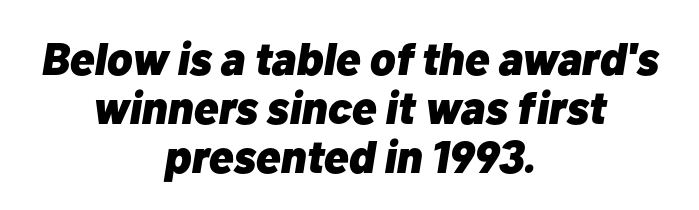
{"italic": "yes", "lean": "right", "slant_degrees": 10, "bold": "yes", "weight": "heavy", "width": "normal", "stroke_contrast": "low", "x_height": "medium", "monospaced": "no", "underline": "no", "align": "center", "line_spacing": "tight", "line_spacing_ratio": 1.07, "letter_spacing": "normal", "letter_spacing_em": 0.0, "glyph_px": 46}
